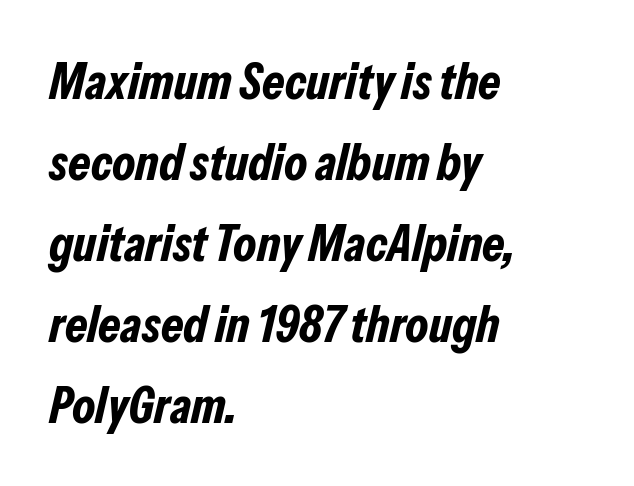
The image shows 51 px bold, condensed type, italic (leaning right); set left-aligned, normal line spacing (1.59x), normal letter spacing, not underlined; low stroke contrast and a medium x-height.
